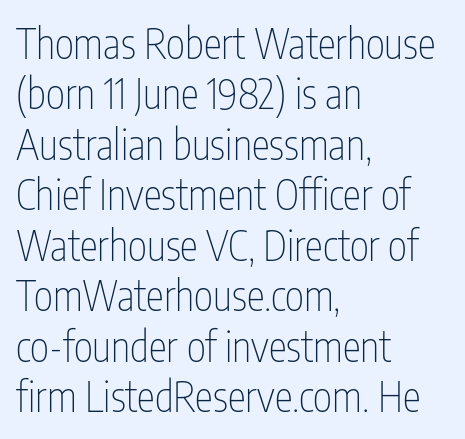
{"serif": "no", "italic": "no", "bold": "no", "weight": "thin", "width": "condensed", "stroke_contrast": "low", "x_height": "medium", "monospaced": "no", "underline": "no", "align": "left", "line_spacing_ratio": 1.23, "letter_spacing": "normal", "letter_spacing_em": 0.0, "glyph_px": 41}
